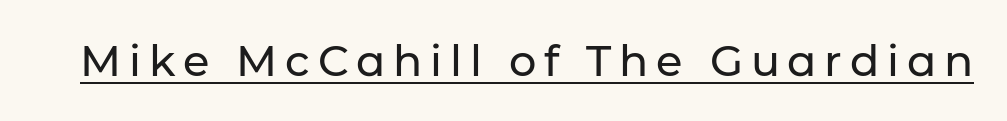
Q: Is the text italic (slanted)? A: No, it is upright.
Q: Is the typeface a serif or a sans-serif typeface? A: Sans-serif.
Q: Is the text underlined? A: Yes.
Q: Width (condensed, normal, or wide)? A: Normal.
Q: Stroke contrast? A: Low.
Q: x-height? A: Medium.
Q: Monospaced? A: No.
